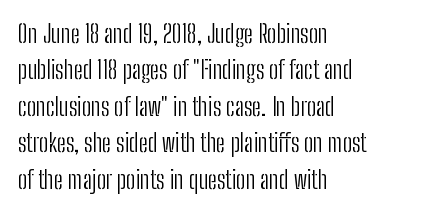
In terms of posture, this sample is upright. The passage shown has conventional tracking throughout. The zone under the glyphs is completely vacant. The lines are quadded left. These glyphs show unthickened strokes, regular width or finer. Rows of type keep a routine distance in the vertical direction.
